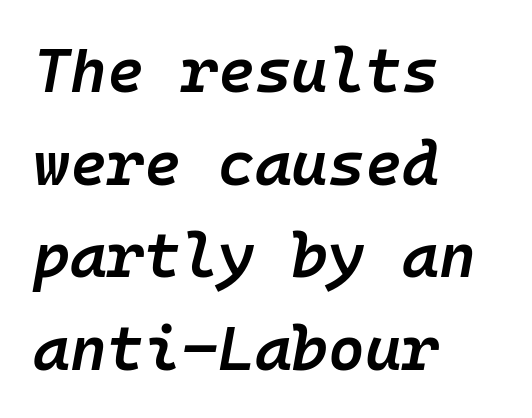
Every character here occupies the same horizontal width, giving the sample a typewriter-like rhythm. Bare-footed words on every line. Students, observe: this is what conventionally led text looks like. The paragraph has a hard left edge and a soft right edge. The glyphs look as if they've been sheared to an angle. Honestly, the letter spacing is just normal — you wouldn't notice it.
